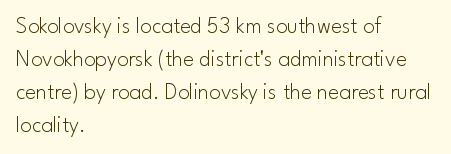
Honestly, the row spacing looks completely unremarkable. Caption: face not bold, strokes unweighted. Posture: vertical. This rendering features lettering with no underline. The setting favours the left margin, as ordinary paragraphs usually do.
